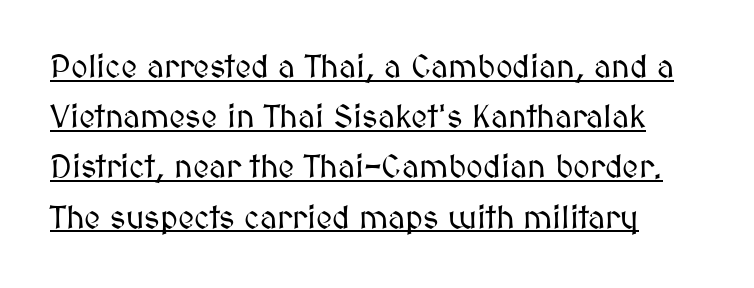
{"italic": "no", "width": "normal", "stroke_contrast": "medium", "x_height": "medium", "monospaced": "no", "underline": "yes", "line_spacing": "normal", "line_spacing_ratio": 1.57, "letter_spacing": "normal", "letter_spacing_em": 0.0, "glyph_px": 32}
